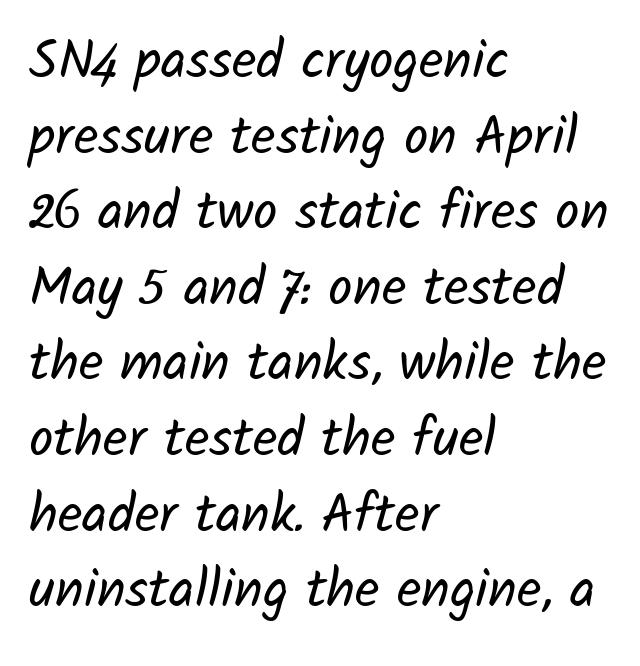
{"serif": "no", "bold": "no", "weight": "regular", "width": "normal", "stroke_contrast": "low", "x_height": "medium", "monospaced": "no", "underline": "no", "align": "left", "line_spacing": "normal", "line_spacing_ratio": 1.4, "letter_spacing": "normal", "letter_spacing_em": 0.0, "glyph_px": 54}
